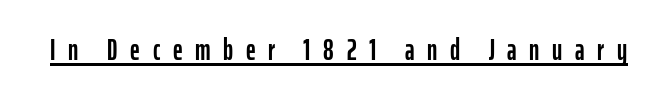
Q: Is the text italic (slanted)? A: No, it is upright.
Q: Is the typeface a serif or a sans-serif typeface? A: Sans-serif.
Q: Is the text underlined? A: Yes.
Q: Is the spacing between letters normal or unusually wide? A: Unusually wide.
Q: Width (condensed, normal, or wide)? A: Condensed.
Q: Stroke contrast? A: Low.
Q: x-height? A: Medium.
Q: Monospaced? A: No.
